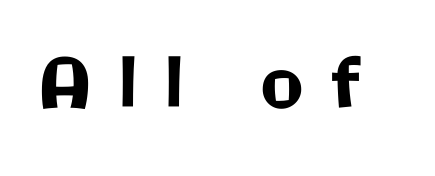
The image shows 69 px sans-serif type, upright; set unusually wide letter spacing (+0.41 em), not underlined; low stroke contrast and a medium x-height.
